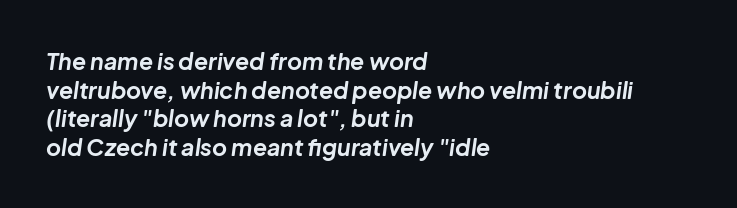
Q: Is the text bold? A: Yes.
Q: Is the text italic (slanted)? A: Yes, it leans right by about 8 degrees.
Q: Is the text underlined? A: No.
Q: How is the paragraph aligned? A: Left-aligned.
Q: Is the spacing between letters normal or unusually wide? A: Normal.
